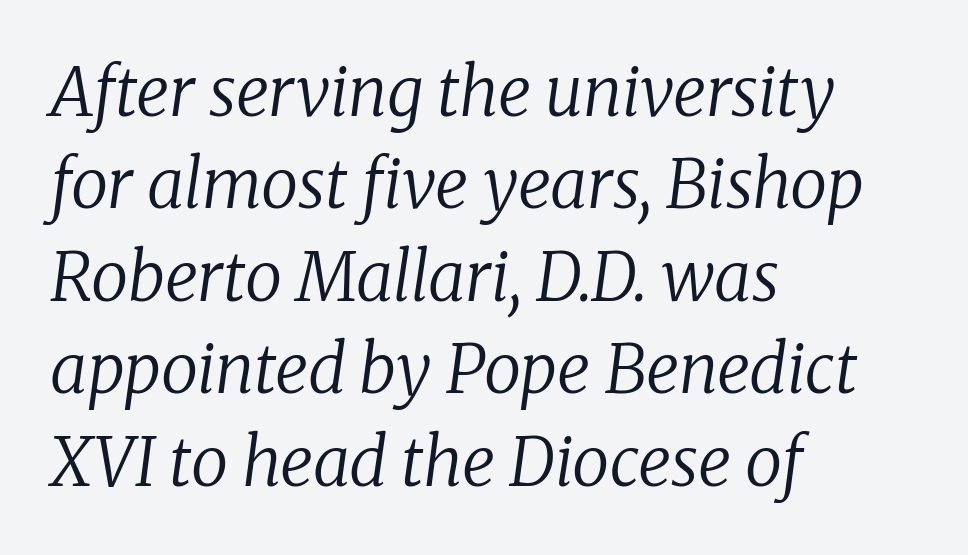
The image shows 67 px regular-weight serif type, italic (leaning right); set left-aligned, normal line spacing (1.38x), normal letter spacing, not underlined; low stroke contrast and a medium x-height.
